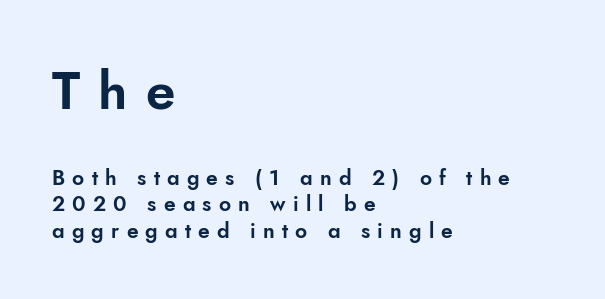
{"serif": "no", "italic": "no", "width": "normal", "stroke_contrast": "low", "x_height": "small", "monospaced": "no", "underline": "no", "align": "left", "line_spacing": "normal", "line_spacing_ratio": 1.27, "letter_spacing": "wide", "letter_spacing_em": 0.34, "larger_block": "first", "size_ratio": 2.52, "glyph_px": 53}
